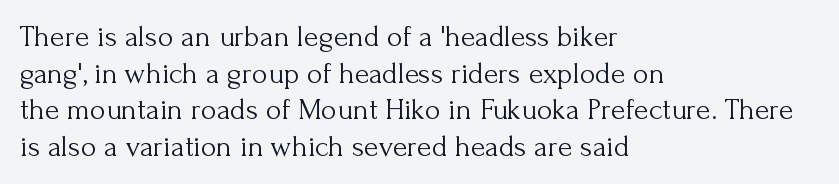
The image shows 30 px light serif type, upright; set left-aligned, line spacing 1.22x, normal letter spacing, not underlined; medium stroke contrast and a small x-height.
